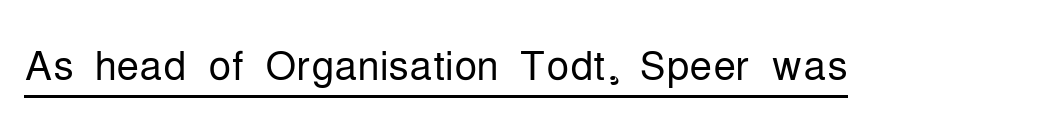
Q: Is the text bold? A: No.
Q: Is the text italic (slanted)? A: No, it is upright.
Q: Is the typeface a serif or a sans-serif typeface? A: Sans-serif.
Q: Is the text underlined? A: Yes.
Q: Is the spacing between letters normal or unusually wide? A: Normal.
Q: Width (condensed, normal, or wide)? A: Condensed.
Q: Stroke contrast? A: Low.
Q: x-height? A: Medium.
Q: Monospaced? A: No.
